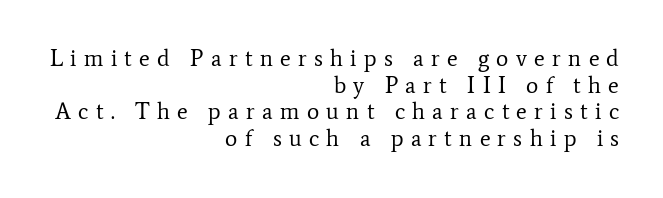
{"italic": "no", "bold": "no", "underline": "no", "align": "right", "line_spacing_ratio": 1.16, "letter_spacing": "wide", "letter_spacing_em": 0.32, "glyph_px": 23}
